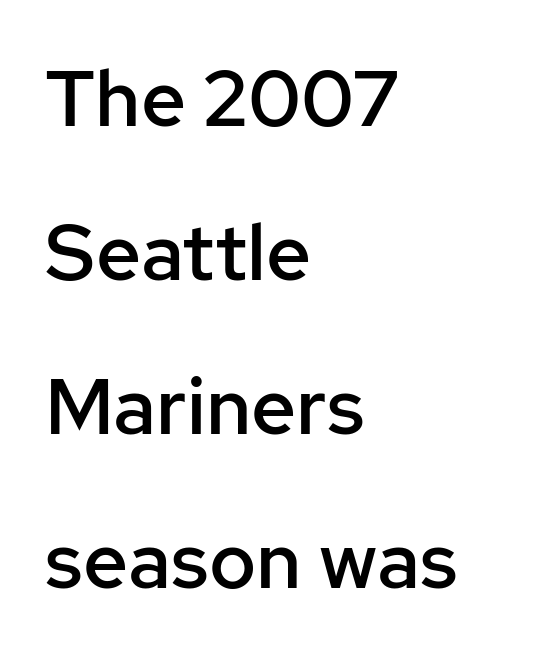
The face used here is a sans, in the tradition of grotesques and geometrics. Proportional: the letters do not fall into vertical columns. Moderately thickened strokes mark this as semibold type. A roman cut, with each character standing at attention. The face used here is rendered with its standard letterfit.
